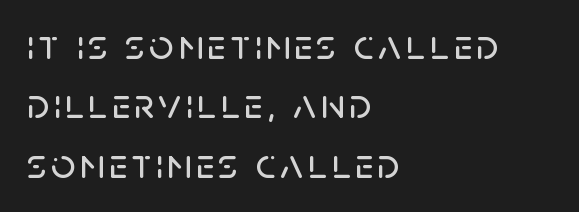
The image shows 43 px sans-serif type, upright; set left-aligned, normal line spacing (1.38x), not underlined; low stroke contrast and a large x-height.
